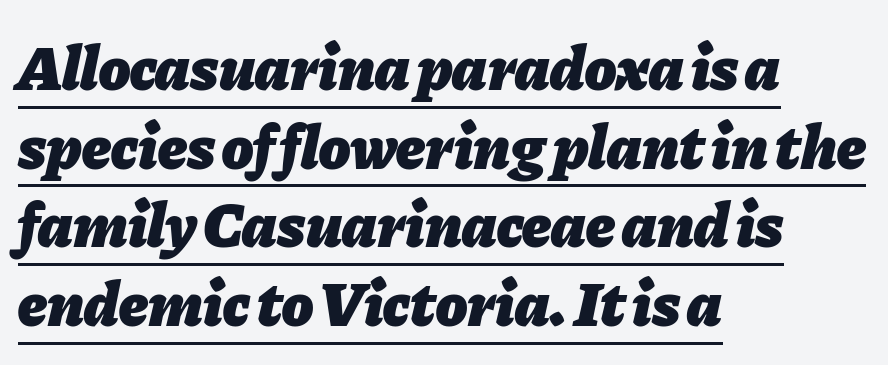
The image shows 64 px heavy type, italic (leaning right); set left-aligned, line spacing 1.23x, normal letter spacing, underlined; low stroke contrast and a medium x-height.
